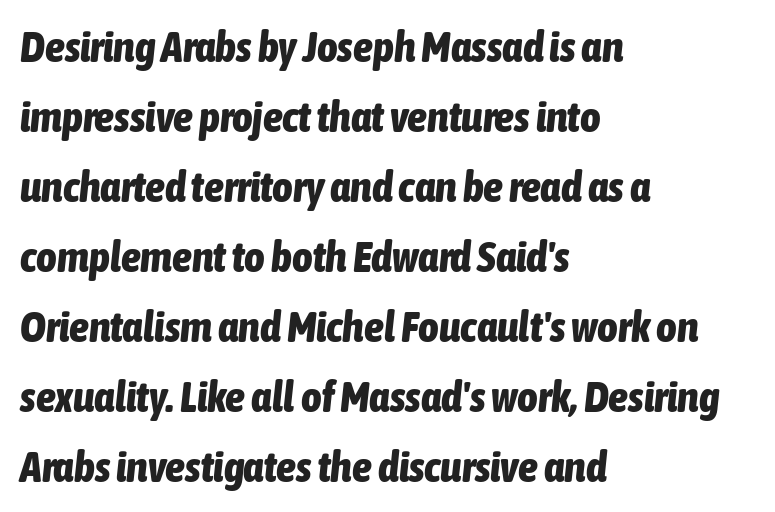
The image shows 44 px bold, condensed type, italic (leaning right); set left-aligned, normal line spacing (1.59x), normal letter spacing, not underlined; low stroke contrast and a medium x-height.
